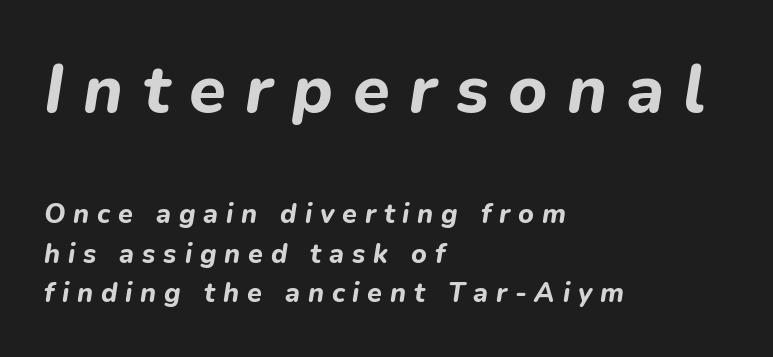
{"italic": "yes", "lean": "right", "slant_degrees": 9, "bold": "yes", "weight": "bold", "width": "normal", "stroke_contrast": "low", "x_height": "medium", "monospaced": "no", "underline": "no", "align": "left", "line_spacing": "normal", "line_spacing_ratio": 1.46, "letter_spacing": "wide", "letter_spacing_em": 0.29, "larger_block": "first", "size_ratio": 2.48, "glyph_px": 67}
